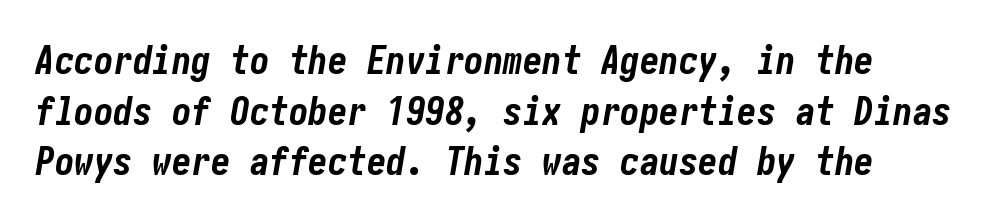
Each row of text sits above clean, open space. Is there much room between lines? A standard amount, neither cramped nor airy. The axis of the letterforms is tilted away from vertical. Every letter is thick-stroked: bold, no question. A typesetter would call this zero additional tracking.
